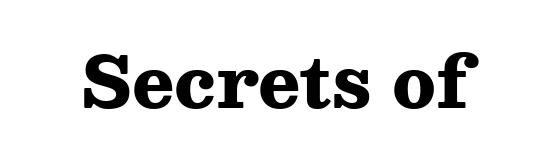
{"serif": "yes", "italic": "no", "bold": "yes", "weight": "heavy", "width": "wide", "stroke_contrast": "medium", "x_height": "medium", "monospaced": "no", "underline": "no", "letter_spacing": "normal", "letter_spacing_em": 0.0, "glyph_px": 70}
